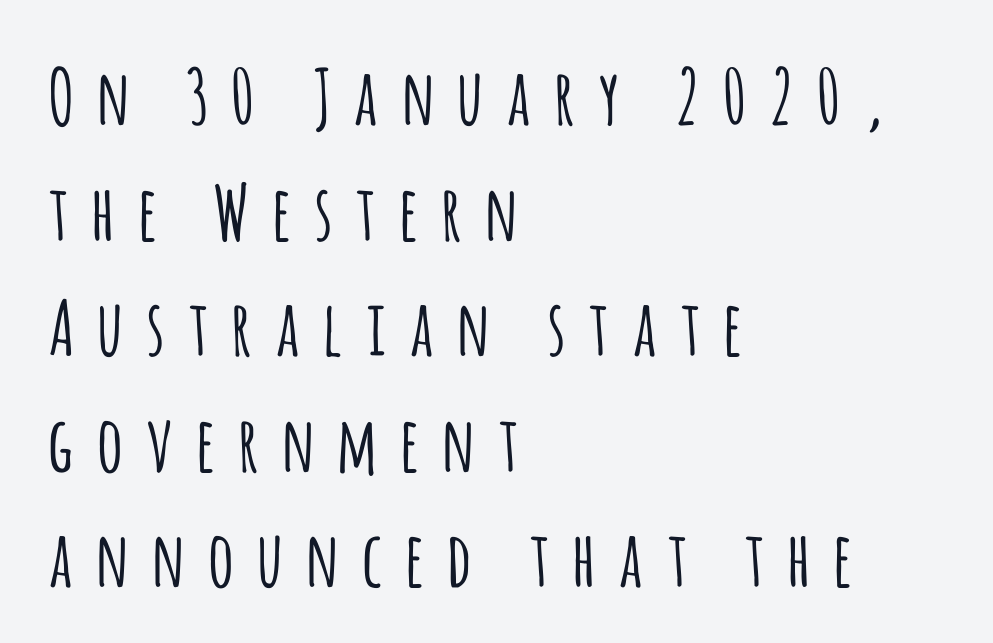
This sample keeps an unexceptional amount of space between lines. Check the space under the baseline: it is left empty. Note: no serifs on the glyphs. Observe the wide spacing: letters keep a clear distance from each other. Leftover space on each line is placed entirely after the last word.
